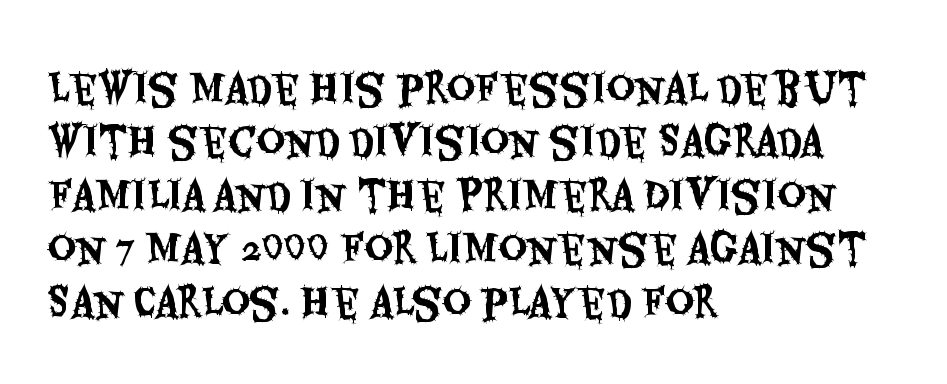
{"serif": "no", "italic": "no", "width": "condensed", "stroke_contrast": "medium", "x_height": "large", "monospaced": "no", "underline": "no", "align": "left", "line_spacing": "normal", "line_spacing_ratio": 1.37, "letter_spacing": "normal", "letter_spacing_em": 0.0, "glyph_px": 39}
